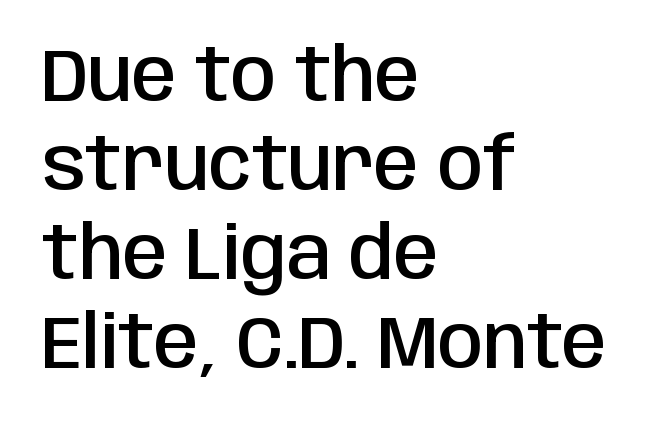
Q: Is the text bold? A: Semi-bold.
Q: Is the text italic (slanted)? A: No, it is upright.
Q: Is the typeface a serif or a sans-serif typeface? A: Sans-serif.
Q: Is the text underlined? A: No.
Q: How is the paragraph aligned? A: Left-aligned.
Q: Is the spacing between letters normal or unusually wide? A: Normal.
Q: Width (condensed, normal, or wide)? A: Condensed.
Q: Stroke contrast? A: Low.
Q: x-height? A: Large.
Q: Monospaced? A: No.
